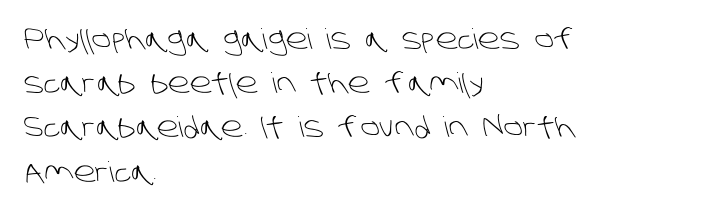
The image shows 28 px light sans-serif type; set left-aligned, normal line spacing (1.58x), normal letter spacing, not underlined; low stroke contrast and a large x-height.
